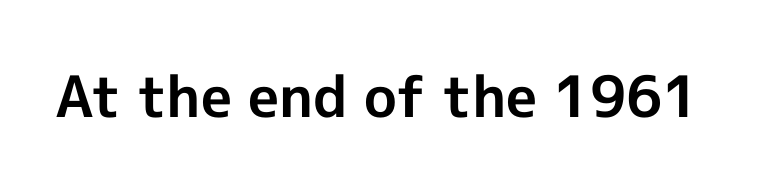
{"serif": "no", "italic": "no", "bold": "yes", "weight": "bold", "width": "normal", "x_height": "medium", "monospaced": "no", "underline": "no", "letter_spacing": "normal", "letter_spacing_em": 0.0, "glyph_px": 57}
